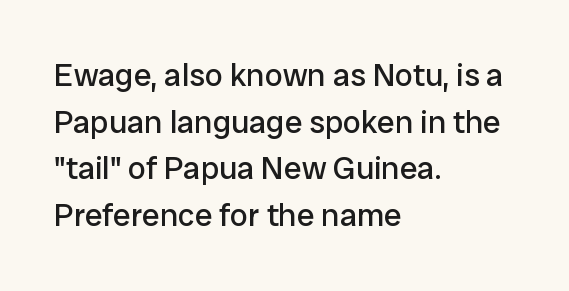
{"serif": "no", "italic": "no", "bold": "no", "weight": "regular", "width": "normal", "stroke_contrast": "low", "x_height": "medium", "monospaced": "no", "underline": "no", "align": "left", "line_spacing": "normal", "line_spacing_ratio": 1.46, "letter_spacing": "normal", "letter_spacing_em": 0.0, "glyph_px": 32}
